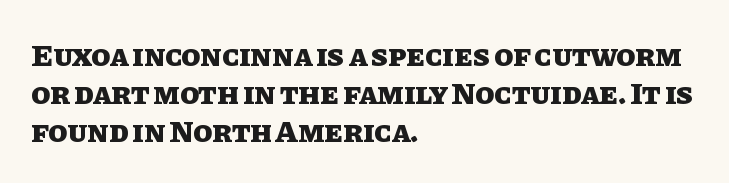
The lettering stays uniformly vertical, giving the passage a roman look. Nobody drew a line under any word here. Each letter keeps its own natural width here, so spacing adapts to shape. This sample uses plain, unmodified letter spacing. Reading down the block, your eye returns to a fixed left position each line.
